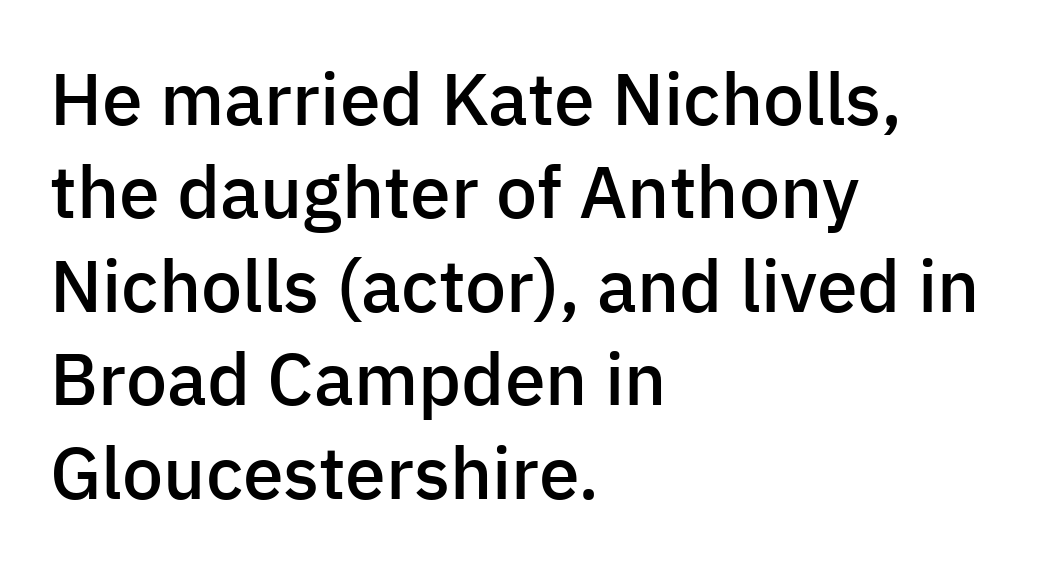
The passage shown is semibold, sitting just below true bold. The type family on display is of the sans-serif kind. Is this a fixed-width face? No — the glyphs have proportional, varying widths. This rendering leaves character spacing at its baseline value. Leading matches the norm, producing a regular column. Line beginnings align vertically; line endings do not.
